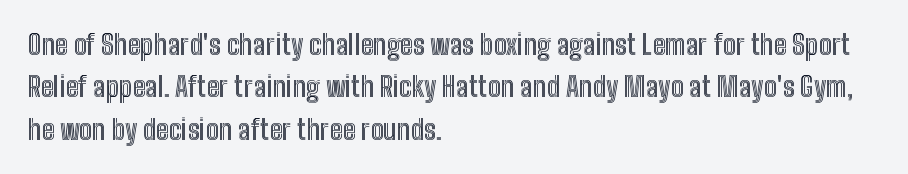
{"italic": "no", "underline": "no", "align": "left", "line_spacing": "normal", "line_spacing_ratio": 1.57, "letter_spacing": "normal", "letter_spacing_em": 0.0, "glyph_px": 27}
